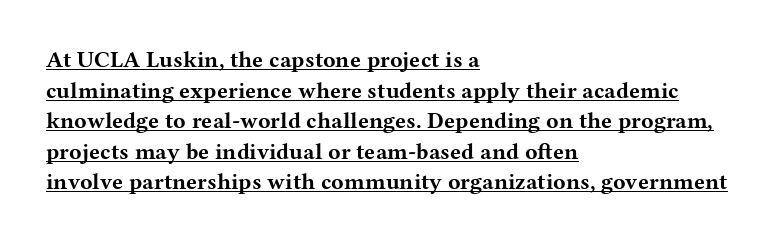
The image shows 23 px bold type, upright; set left-aligned, normal line spacing (1.33x), normal letter spacing, underlined.
